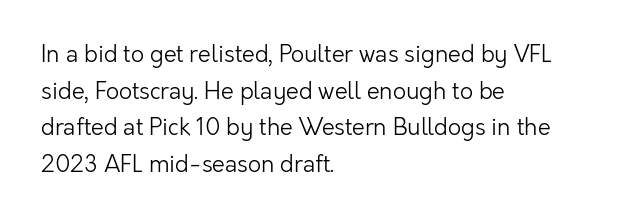
The image shows 23 px text type, upright; set left-aligned, normal line spacing (1.59x), normal letter spacing, not underlined.
